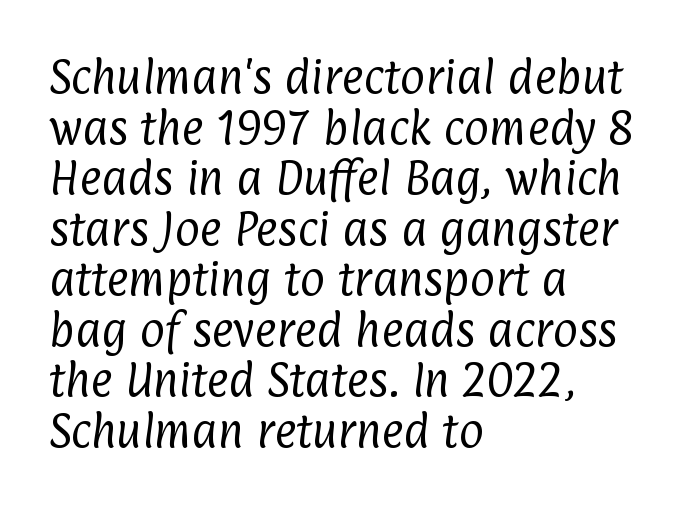
Notice how descenders clear the ascenders below comfortably — that's standard leading. The letters advance in unequal steps, a hallmark of proportional type. Compared with a centered layout, this one pins lines to the left instead. This is not heavy type; no bold has been used. The horizontal fit of the characters is conventional and even.
